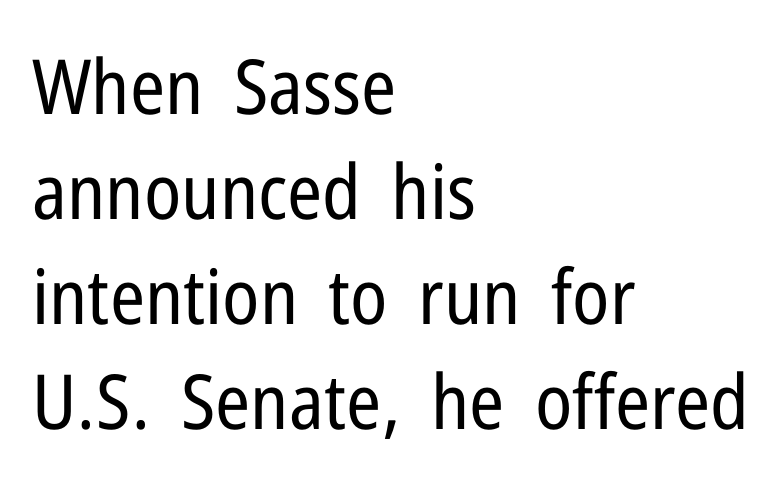
{"serif": "no", "italic": "no", "bold": "no", "weight": "regular", "width": "condensed", "stroke_contrast": "low", "x_height": "medium", "monospaced": "no", "underline": "no", "align": "left", "line_spacing": "normal", "line_spacing_ratio": 1.38, "letter_spacing": "normal", "letter_spacing_em": 0.0, "glyph_px": 76}
